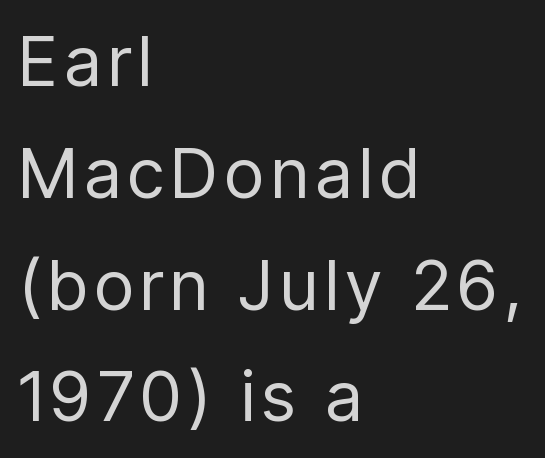
{"serif": "no", "italic": "no", "bold": "no", "weight": "regular", "width": "condensed", "stroke_contrast": "low", "x_height": "medium", "monospaced": "no", "underline": "no", "align": "left", "line_spacing": "normal", "line_spacing_ratio": 1.62, "glyph_px": 69}
